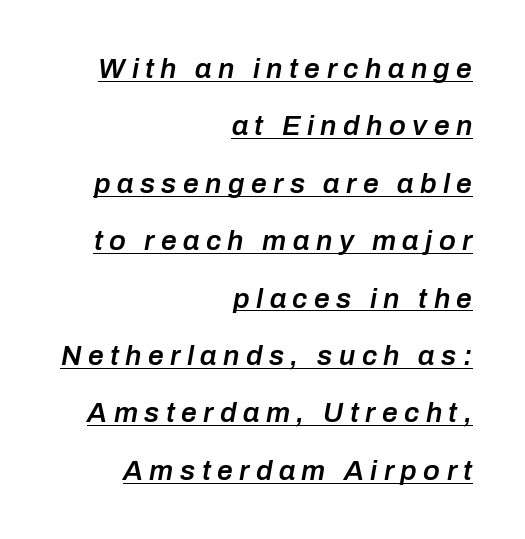
The image shows 28 px semibold type, italic (leaning right); set right-aligned, loose line spacing (2.05x), unusually wide letter spacing (+0.23 em), underlined; low stroke contrast and a medium x-height.
